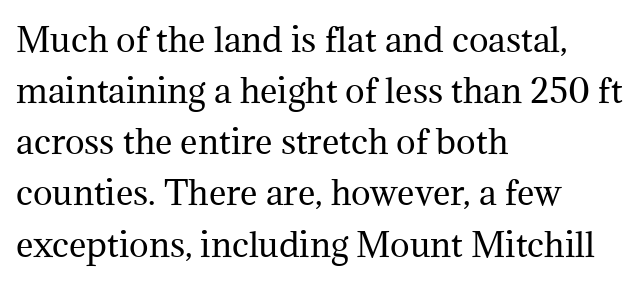
The image shows 33 px regular-weight serif type, upright; set left-aligned, normal line spacing (1.55x), normal letter spacing, not underlined; medium stroke contrast and a medium x-height.
